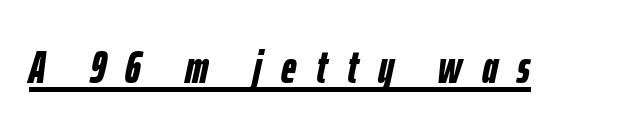
Q: Is the text bold? A: Yes.
Q: Is the text italic (slanted)? A: Yes, it leans right by about 12 degrees.
Q: Is the text underlined? A: Yes.
Q: Is the spacing between letters normal or unusually wide? A: Unusually wide.
Q: Width (condensed, normal, or wide)? A: Condensed.
Q: Stroke contrast? A: Low.
Q: x-height? A: Medium.
Q: Monospaced? A: No.
